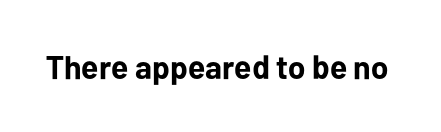
{"serif": "no", "italic": "no", "bold": "yes", "weight": "bold", "width": "normal", "stroke_contrast": "low", "x_height": "medium", "monospaced": "no", "underline": "no", "letter_spacing": "normal", "letter_spacing_em": 0.0, "glyph_px": 33}
